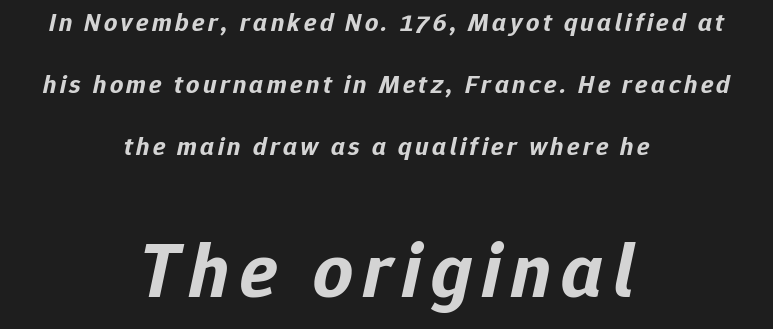
The later block is typeset at a bigger size than the earlier block. Would a proofreader flag this as italicized? Yes. Horizontally, the lines are justified to the midpoint only. Words float on clear page, feet unadorned.
